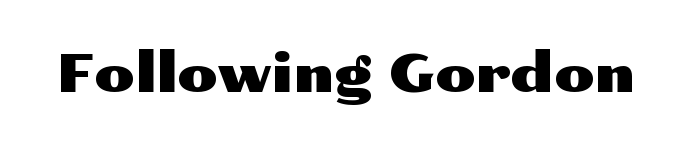
The image shows 53 px wide sans-serif type, upright; set normal letter spacing, not underlined; medium stroke contrast and a medium x-height.
